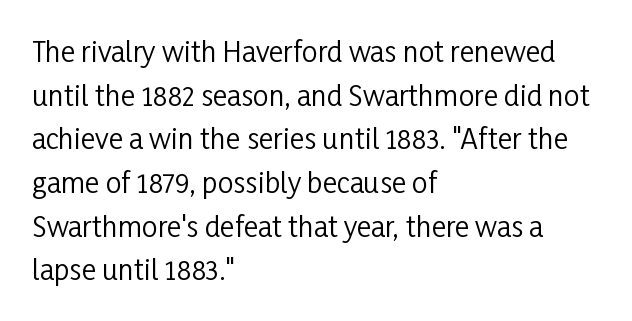
To sum up the face: it is a sans, with no serifs. Default kerning and tracking; the words read as compact shapes. Character widths vary here, with narrow letters taking less room than wide ones. Stroke mass is kept to a normal reading level or below.
